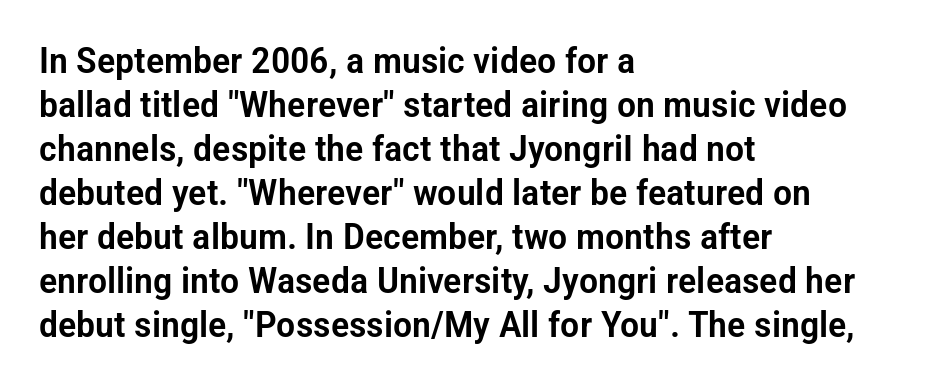
{"serif": "no", "italic": "no", "width": "condensed", "stroke_contrast": "low", "x_height": "medium", "monospaced": "no", "underline": "no", "align": "left", "line_spacing_ratio": 1.22, "letter_spacing": "normal", "letter_spacing_em": 0.0, "glyph_px": 36}
